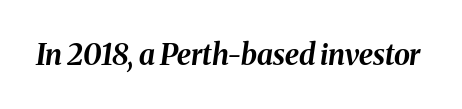
Glyph-to-glyph distance matches everyday printed text. The sample has been set heavy, in full bold. Quick note: italic. The letters advance in unequal steps, a hallmark of proportional type. The area under the type is left untouched.
